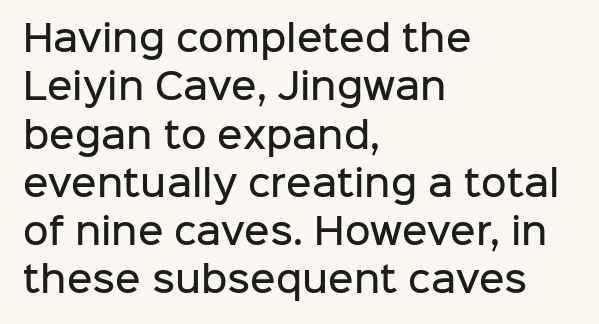
The image shows 35 px semibold sans-serif type, upright; set left-aligned, normal line spacing (1.38x), normal letter spacing, not underlined; low stroke contrast and a medium x-height.
